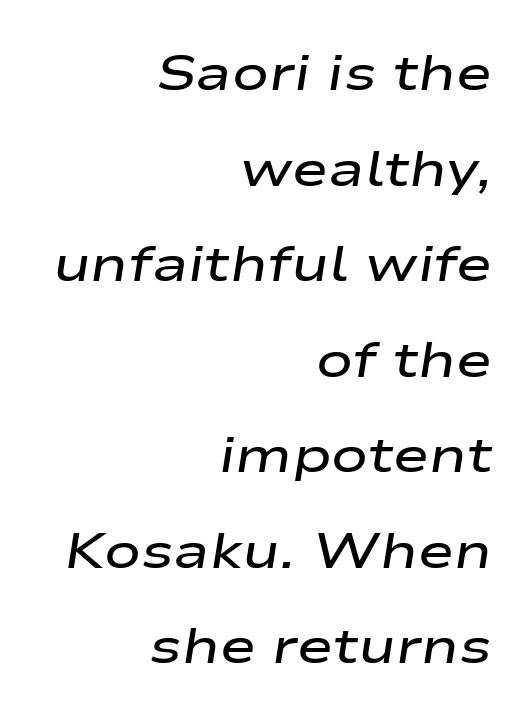
The image shows 49 px semibold, wide type, italic (leaning right); set right-aligned, loose line spacing (1.95x), normal letter spacing, not underlined; low stroke contrast and a medium x-height.
